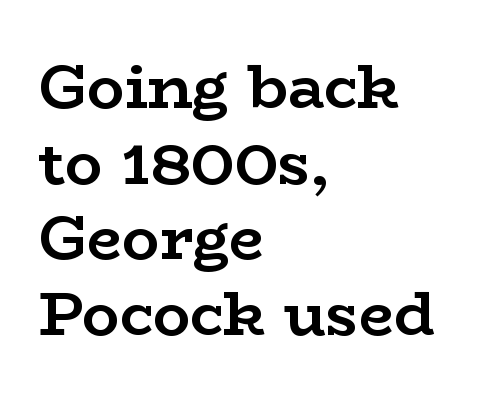
Q: Is the text bold? A: Yes.
Q: Is the text italic (slanted)? A: No, it is upright.
Q: Is the typeface a serif or a sans-serif typeface? A: Serif.
Q: Is the text underlined? A: No.
Q: How is the paragraph aligned? A: Left-aligned.
Q: Is the spacing between letters normal or unusually wide? A: Normal.
Q: Width (condensed, normal, or wide)? A: Wide.
Q: Stroke contrast? A: Low.
Q: x-height? A: Medium.
Q: Monospaced? A: No.
